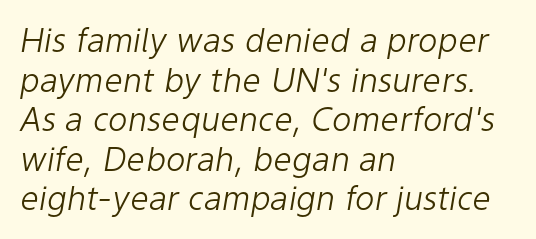
Q: Is the text bold? A: No.
Q: Is the text italic (slanted)? A: Yes, it leans right by about 9 degrees.
Q: Is the text underlined? A: No.
Q: How is the paragraph aligned? A: Left-aligned.
Q: Is the spacing between letters normal or unusually wide? A: Normal.
Q: Width (condensed, normal, or wide)? A: Normal.
Q: Stroke contrast? A: Low.
Q: x-height? A: Medium.
Q: Monospaced? A: No.
